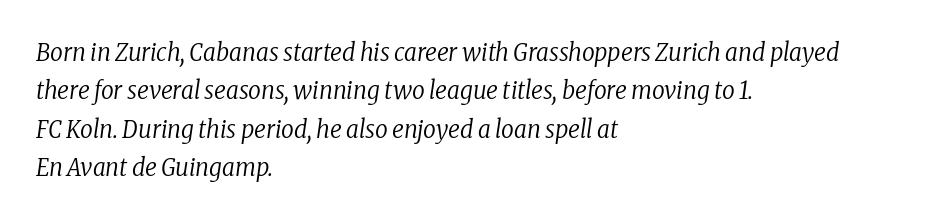
The passage shown leans; its letterforms are oblique. These lines sit exactly where default settings would place them. A clean baseline with only descenders dipping below it. The line texture is even and compact thanks to regular tracking.
